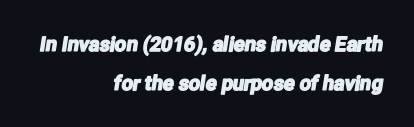
The image shows 20 px text type; set right-aligned, loose line spacing (1.94x), normal letter spacing, not underlined.
